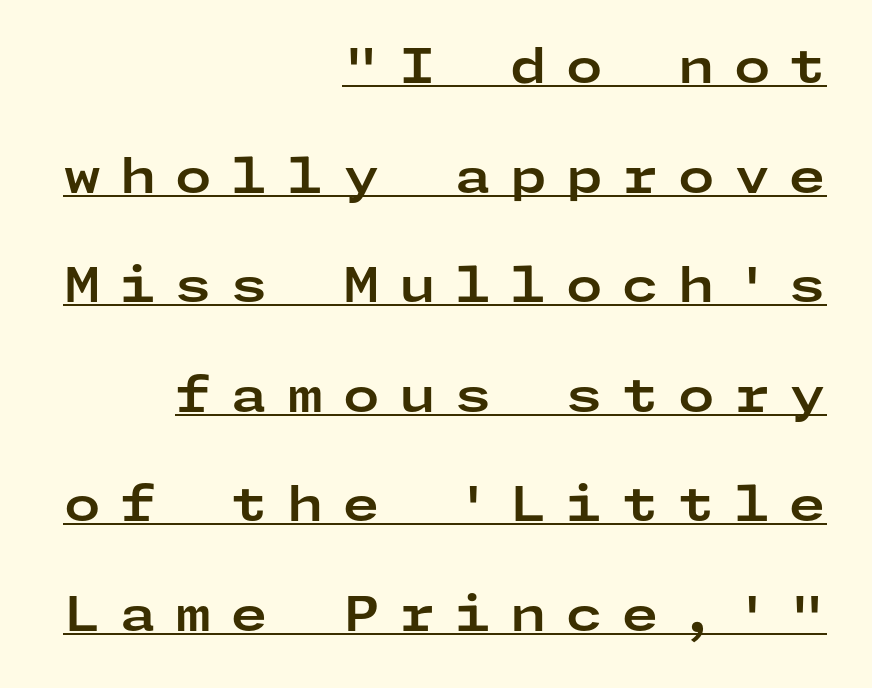
Q: Is the text bold? A: Yes.
Q: Is the text italic (slanted)? A: No, it is upright.
Q: Is the typeface a serif or a sans-serif typeface? A: Sans-serif.
Q: Is the text underlined? A: Yes.
Q: How is the paragraph aligned? A: Right-aligned.
Q: Is the spacing between letters normal or unusually wide? A: Unusually wide.
Q: Is the spacing between lines tight, normal or loose? A: Loose.
Q: Width (condensed, normal, or wide)? A: Wide.
Q: Stroke contrast? A: Low.
Q: x-height? A: Medium.
